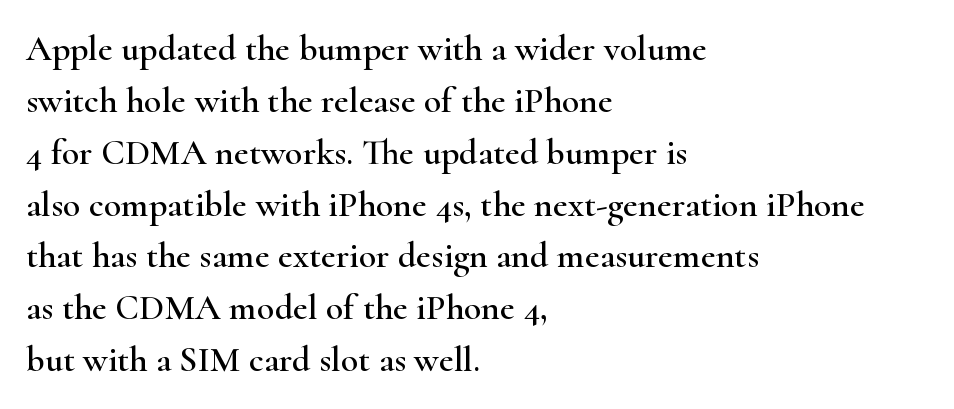
The image shows 36 px wide serif type, upright; set left-aligned, normal line spacing (1.44x), normal letter spacing, not underlined; high stroke contrast and a small x-height.
